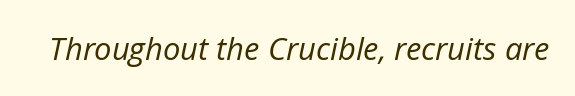
The zone under the glyphs is completely vacant. This sample has the flowing, uneven cadence of proportional lettering. Vertical stems look standard width or narrower in stroke. Rendered with sloped, italic letterforms.
